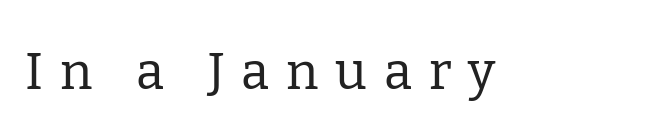
Q: Is the text bold? A: No.
Q: Is the text italic (slanted)? A: No, it is upright.
Q: Is the typeface a serif or a sans-serif typeface? A: Serif.
Q: Is the text underlined? A: No.
Q: Is the spacing between letters normal or unusually wide? A: Unusually wide.
Q: Width (condensed, normal, or wide)? A: Normal.
Q: Stroke contrast? A: Low.
Q: x-height? A: Medium.
Q: Monospaced? A: No.
